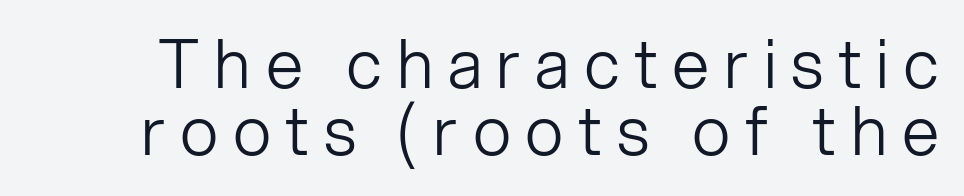
{"serif": "no", "italic": "no", "bold": "no", "weight": "light", "width": "normal", "stroke_contrast": "low", "x_height": "medium", "monospaced": "no", "underline": "no", "line_spacing": "tight", "line_spacing_ratio": 1.0, "letter_spacing": "wide", "letter_spacing_em": 0.22, "glyph_px": 67}
